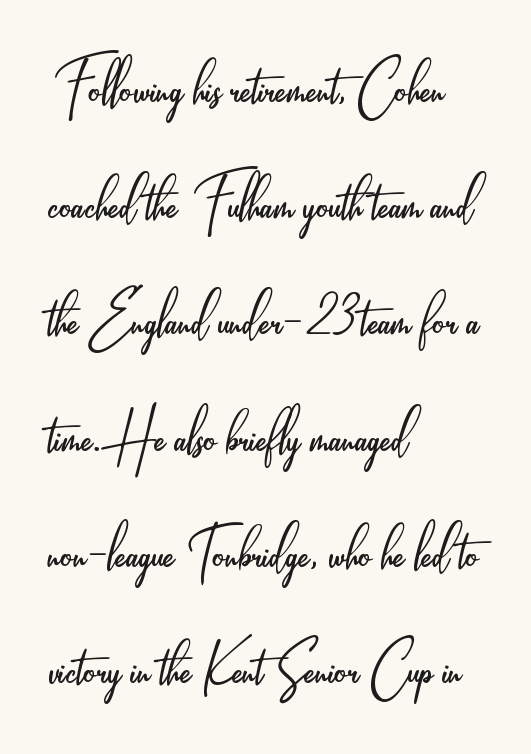
{"serif": "no", "bold": "no", "weight": "light", "width": "condensed", "stroke_contrast": "low", "x_height": "small", "monospaced": "no", "underline": "no", "align": "left", "line_spacing": "normal", "line_spacing_ratio": 1.55, "letter_spacing": "normal", "letter_spacing_em": 0.0, "glyph_px": 75}
